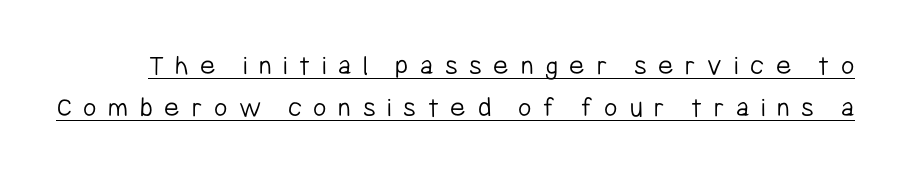
A roman cut, with each character standing at attention. Stroke terminals: plain, sans-serif. The rows are spaced the way most documents space them. Glyph-to-glyph distance is far greater than everyday printed text.
